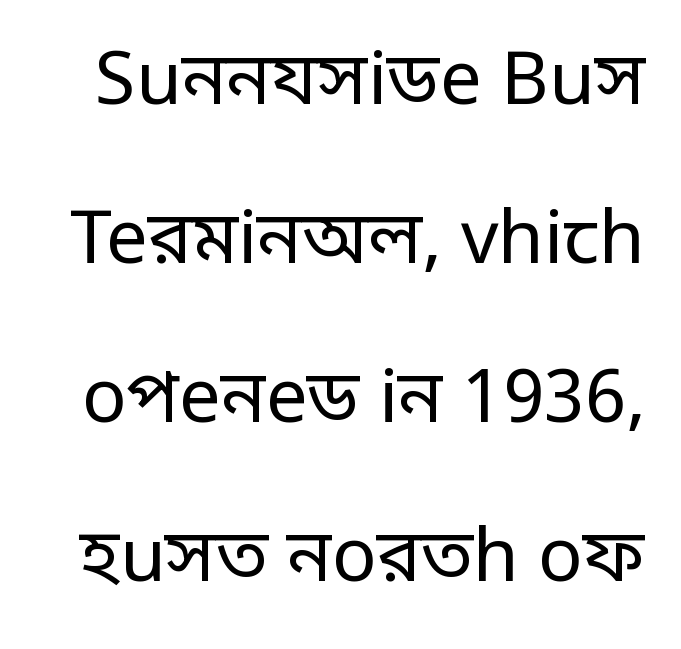
The image shows 74 px regular-weight, condensed sans-serif type, upright; set loose line spacing (2.15x), normal letter spacing, not underlined; low stroke contrast.
